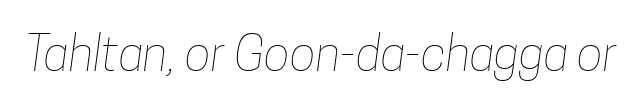
{"bold": "no", "weight": "thin", "width": "condensed", "stroke_contrast": "low", "x_height": "medium", "monospaced": "no", "underline": "no", "letter_spacing": "normal", "letter_spacing_em": 0.0, "glyph_px": 49}
